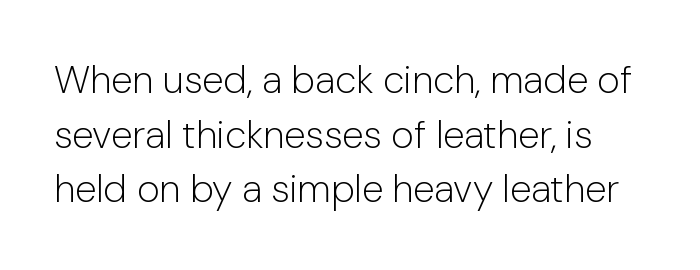
The horizontal fit of the characters is conventional and even. Caption: face not bold, strokes unweighted. Horizontal bands of white between lines are of average thickness. A sans-serif font was chosen for this passage.
